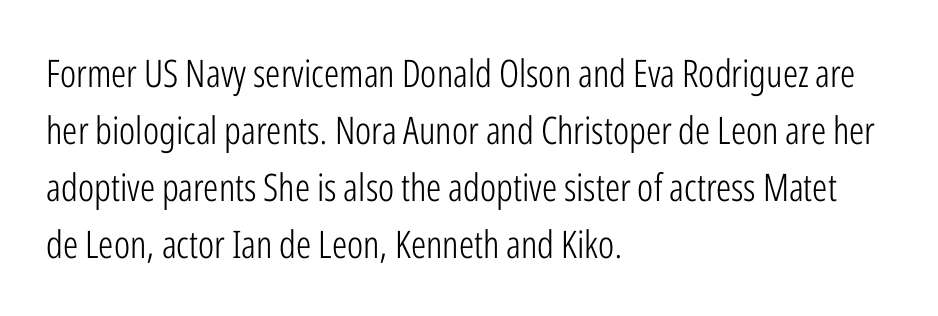
The image shows 38 px light, condensed sans-serif type, upright; set left-aligned, normal line spacing (1.5x), normal letter spacing, not underlined; low stroke contrast and a medium x-height.
